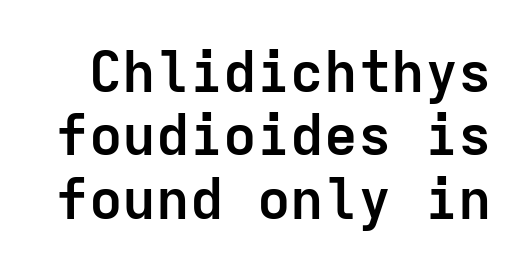
{"serif": "no", "italic": "no", "bold": "yes", "weight": "semibold", "width": "normal", "stroke_contrast": "low", "x_height": "medium", "monospaced": "yes", "underline": "no", "line_spacing": "tight", "line_spacing_ratio": 1.13, "letter_spacing": "normal", "letter_spacing_em": 0.0, "glyph_px": 56}
